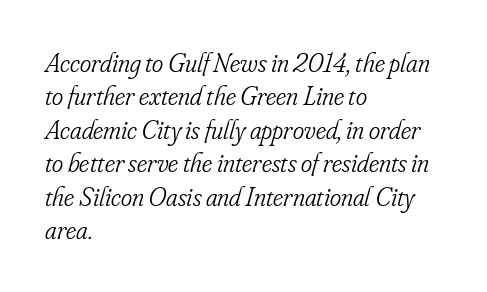
{"italic": "yes", "lean": "right", "slant_degrees": 16, "bold": "no", "underline": "no", "align": "left", "line_spacing_ratio": 1.24, "letter_spacing": "normal", "letter_spacing_em": 0.0, "glyph_px": 27}
